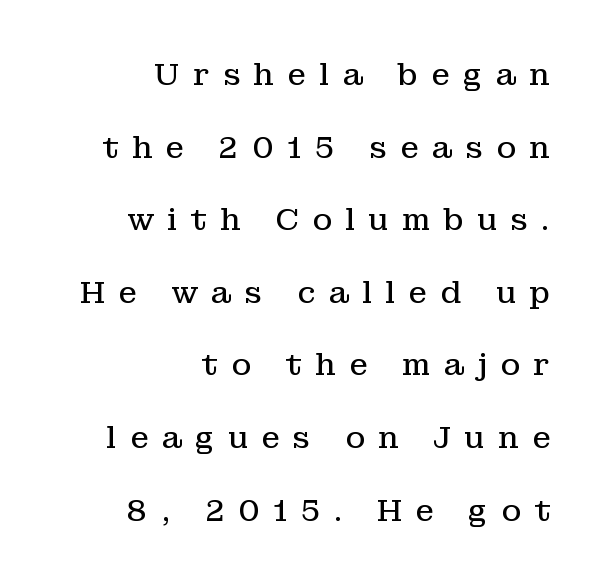
The block of text is sparse from top to bottom, with ample space between rows. This sample has the flowing, uneven cadence of proportional lettering. This rendering widens character spacing well past its baseline value. A serif font was chosen for this passage. This rendering uses right alignment, leaving the left contour irregular. The lettering holds an erect, upright posture throughout.
